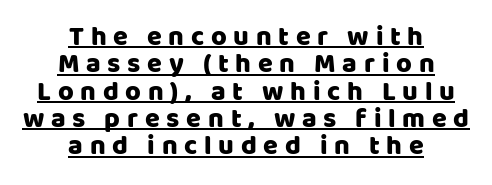
Quick note: not italic, upright. Characters follow at a spacing far wider than the type designer built in. What's the leading like? Squeezed, with rows nearly overlapping. Every row of glyphs is offset so its center matches the block's center. Descenders here cross a horizontal rule under the line.
